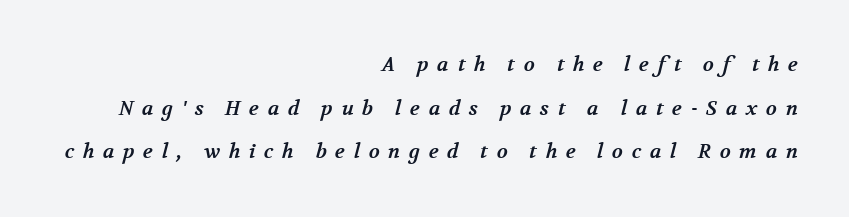
{"bold": "yes", "underline": "no", "align": "right", "line_spacing": "loose", "line_spacing_ratio": 2.18, "letter_spacing": "wide", "letter_spacing_em": 0.43, "glyph_px": 20}
